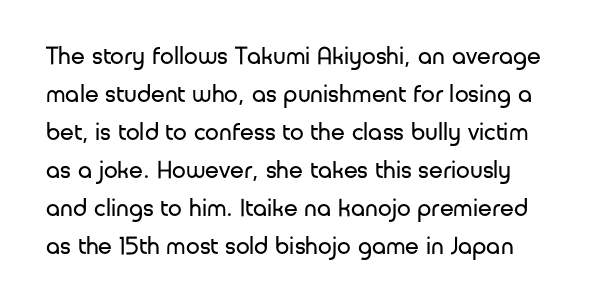
The vertical gap from one line to the next is medium. The foot of each line stays bare and open. Notice how the stems are strictly vertical — no italics here. Default kerning and tracking; the words read as compact shapes.
